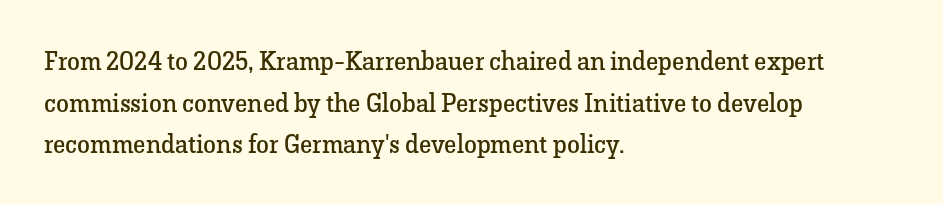
{"italic": "no", "bold": "no", "underline": "no", "align": "left", "line_spacing": "normal", "line_spacing_ratio": 1.6, "letter_spacing": "normal", "letter_spacing_em": 0.0, "glyph_px": 26}
